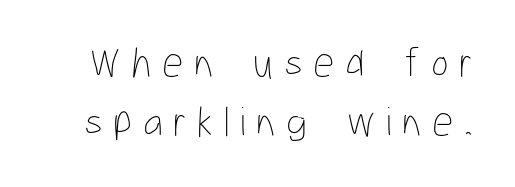
{"italic": "no", "bold": "no", "weight": "thin", "width": "condensed", "stroke_contrast": "low", "x_height": "medium", "monospaced": "no", "underline": "no", "line_spacing": "normal", "line_spacing_ratio": 1.41, "letter_spacing": "wide", "letter_spacing_em": 0.25, "glyph_px": 42}
